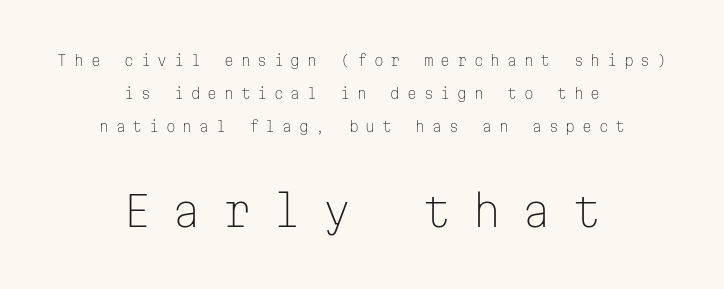
{"serif": "no", "italic": "no", "bold": "no", "weight": "light", "width": "normal", "stroke_contrast": "low", "x_height": "medium", "monospaced": "yes", "underline": "no", "align": "center", "line_spacing": "loose", "line_spacing_ratio": 2.37, "letter_spacing": "wide", "letter_spacing_em": 0.49, "larger_block": "second", "size_ratio": 3.0, "glyph_px": 42}
